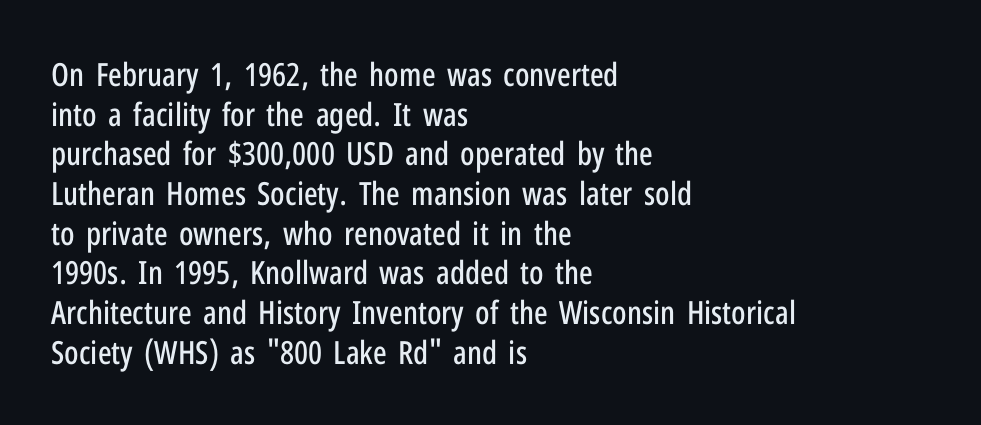
{"serif": "no", "italic": "no", "width": "condensed", "stroke_contrast": "low", "x_height": "medium", "monospaced": "no", "underline": "no", "align": "left", "line_spacing_ratio": 1.24, "letter_spacing": "normal", "letter_spacing_em": 0.0, "glyph_px": 32}
